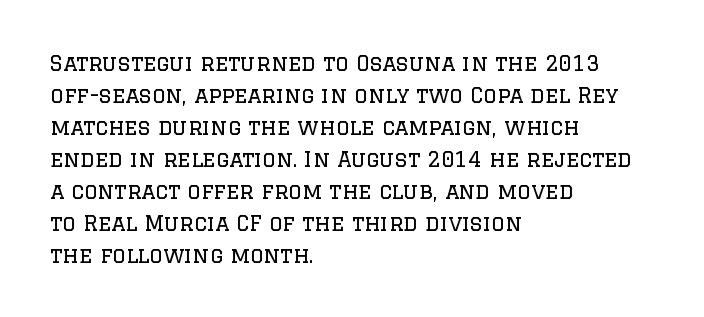
Q: Is the text bold? A: No.
Q: Is the text italic (slanted)? A: No, it is upright.
Q: Is the text underlined? A: No.
Q: How is the paragraph aligned? A: Left-aligned.
Q: Is the spacing between letters normal or unusually wide? A: Normal.
Q: Is the spacing between lines tight, normal or loose? A: Normal.
